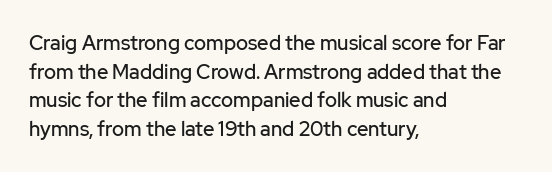
Every character sits straight up, as roman type does. The glyphs are unaccompanied by any horizontal stroke below them. Normally led — the rows are evenly, conventionally spaced. If you drew a ruler down the left edge, every line would touch it. The type is set solid horizontally, with unmodified tracking.
